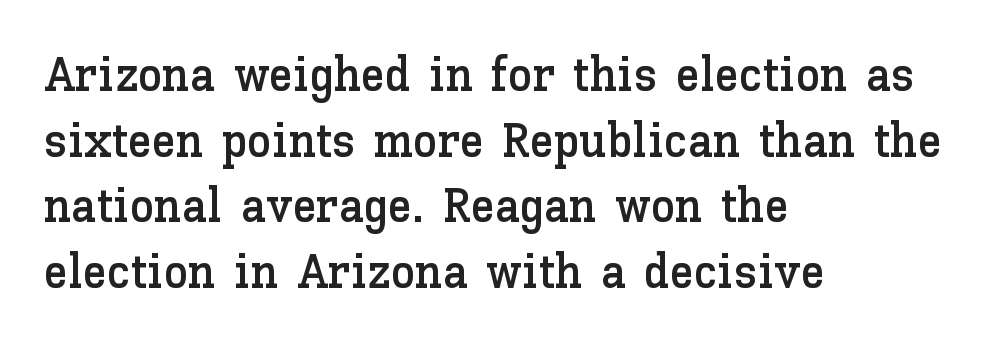
{"italic": "no", "width": "normal", "stroke_contrast": "low", "x_height": "medium", "monospaced": "no", "underline": "no", "align": "left", "line_spacing": "normal", "line_spacing_ratio": 1.34, "letter_spacing": "normal", "letter_spacing_em": 0.0, "glyph_px": 49}
